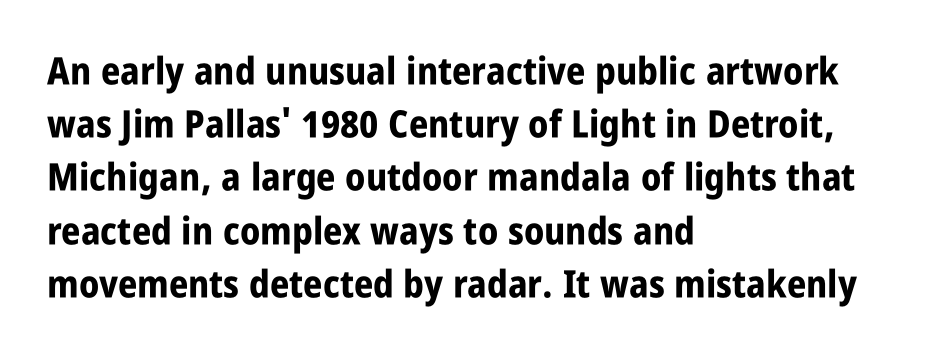
Q: Is the text bold? A: Yes.
Q: Is the text italic (slanted)? A: No, it is upright.
Q: Is the typeface a serif or a sans-serif typeface? A: Sans-serif.
Q: Is the text underlined? A: No.
Q: How is the paragraph aligned? A: Left-aligned.
Q: Is the spacing between letters normal or unusually wide? A: Normal.
Q: Is the spacing between lines tight, normal or loose? A: Normal.
Q: Width (condensed, normal, or wide)? A: Condensed.
Q: Stroke contrast? A: Low.
Q: x-height? A: Large.
Q: Monospaced? A: No.
